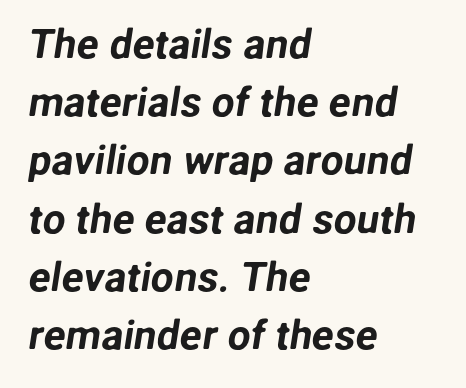
Compared with typical paragraphs, the rows here are spaced about the same. The passage shown has conventional tracking throughout. Varying glyph widths throughout — classic text-font behaviour. This is sans-serif lettering, the kind often seen on screens and signage.
